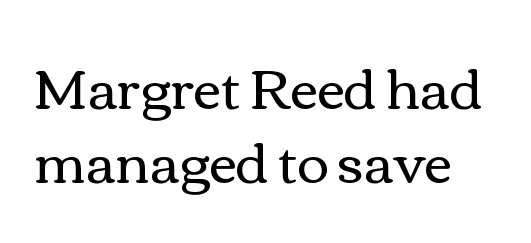
{"italic": "no", "bold": "no", "weight": "regular", "width": "wide", "x_height": "medium", "monospaced": "no", "underline": "no", "line_spacing": "normal", "line_spacing_ratio": 1.37, "letter_spacing": "normal", "letter_spacing_em": 0.0, "glyph_px": 54}
